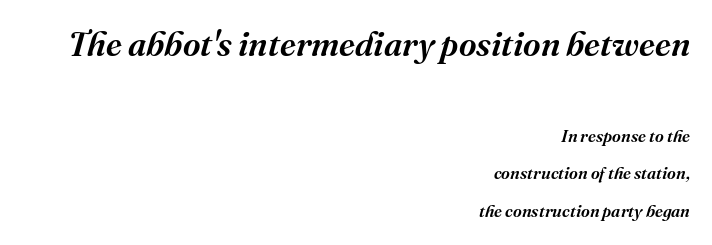
Look at the bottom of the vertical strokes: they flare into serifs here. The gap between lines stays unmarked. Reading top to bottom, the characters get smaller at the block break. The gaps between neighbouring characters are ordinary and unremarkable. Characters are canted at an angle relative to the baseline's perpendicular. Spacing verdict: proportional, widths tailored to each character.
